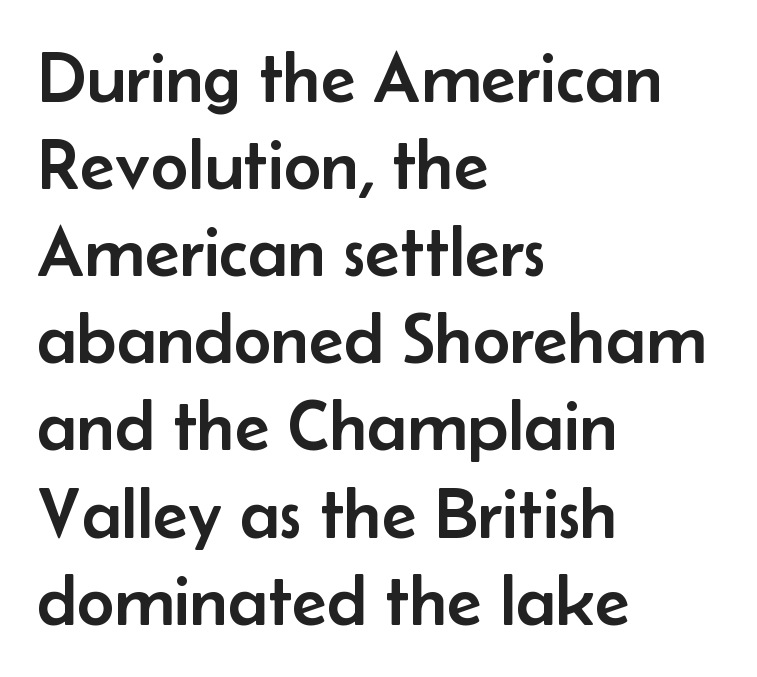
Q: Is the text italic (slanted)? A: No, it is upright.
Q: Is the typeface a serif or a sans-serif typeface? A: Sans-serif.
Q: Is the text underlined? A: No.
Q: How is the paragraph aligned? A: Left-aligned.
Q: Is the spacing between letters normal or unusually wide? A: Normal.
Q: Width (condensed, normal, or wide)? A: Normal.
Q: Stroke contrast? A: Low.
Q: x-height? A: Small.
Q: Monospaced? A: No.
